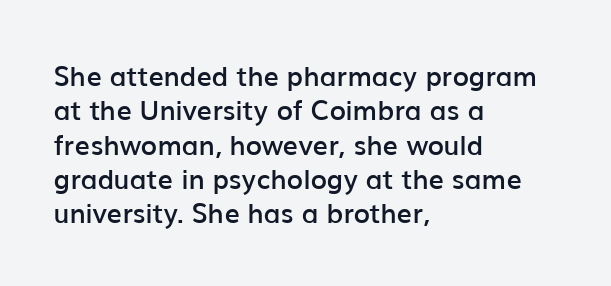
Q: Is the text bold? A: Semi-bold.
Q: Is the text italic (slanted)? A: No, it is upright.
Q: Is the text underlined? A: No.
Q: How is the paragraph aligned? A: Left-aligned.
Q: Is the spacing between letters normal or unusually wide? A: Normal.
Q: Is the spacing between lines tight, normal or loose? A: Normal.
